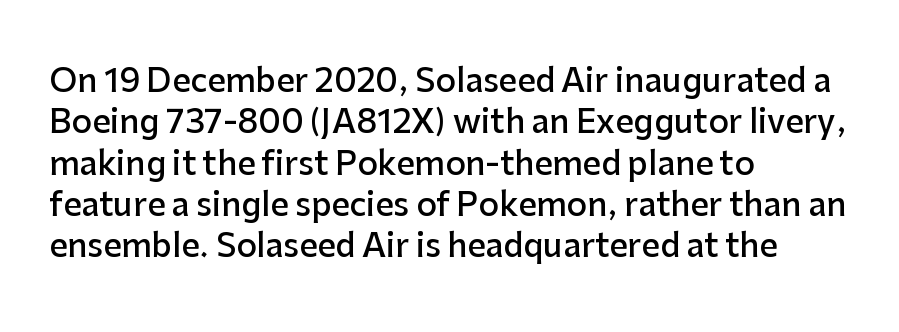
The image shows 32 px semibold sans-serif type, upright; set left-aligned, normal line spacing (1.29x), normal letter spacing, not underlined; low stroke contrast and a medium x-height.
